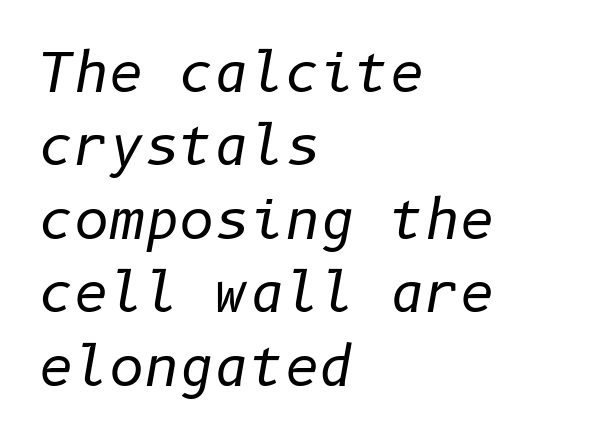
The image shows 54 px regular-weight type, italic (leaning right); set left-aligned, normal line spacing (1.36x), normal letter spacing, not underlined; low stroke contrast and a medium x-height.
